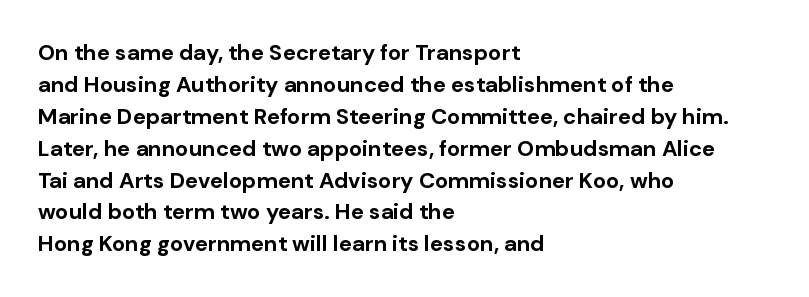
Students, observe: this is what conventionally led text looks like. Ascenders rise straight up at ninety degrees. Pretty heavy lettering here — definitely bold. The words here are not underlined.
